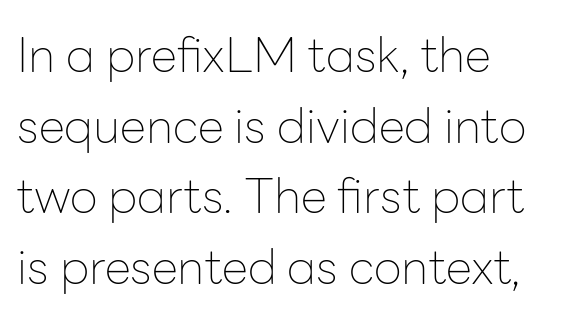
The image shows 48 px thin sans-serif type, upright; set left-aligned, normal line spacing (1.47x), normal letter spacing, not underlined; low stroke contrast and a medium x-height.
